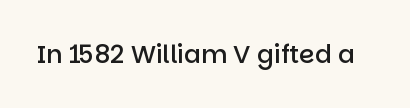
The image shows 25 px text type, upright; set normal letter spacing, not underlined.
